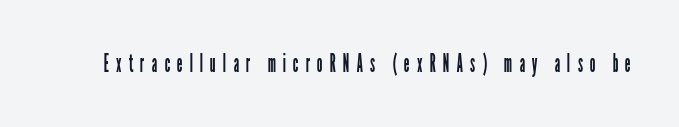
{"italic": "no", "bold": "no", "underline": "no", "letter_spacing": "wide", "letter_spacing_em": 0.28, "glyph_px": 25}
